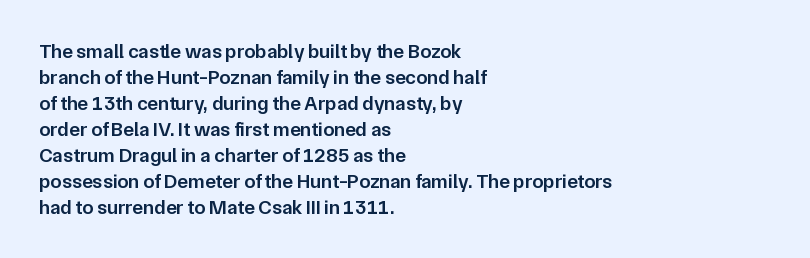
{"italic": "no", "bold": "semi", "underline": "no", "align": "left", "line_spacing": "normal", "line_spacing_ratio": 1.3, "letter_spacing": "normal", "letter_spacing_em": 0.0, "glyph_px": 20}
